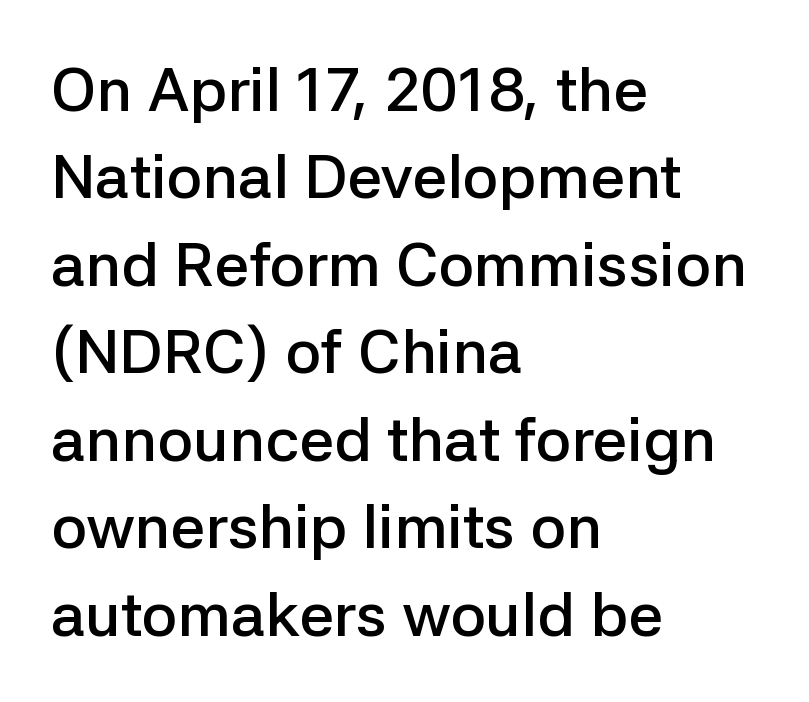
The image shows 62 px semibold sans-serif type, upright; set left-aligned, normal line spacing (1.41x), normal letter spacing, not underlined; low stroke contrast and a medium x-height.
